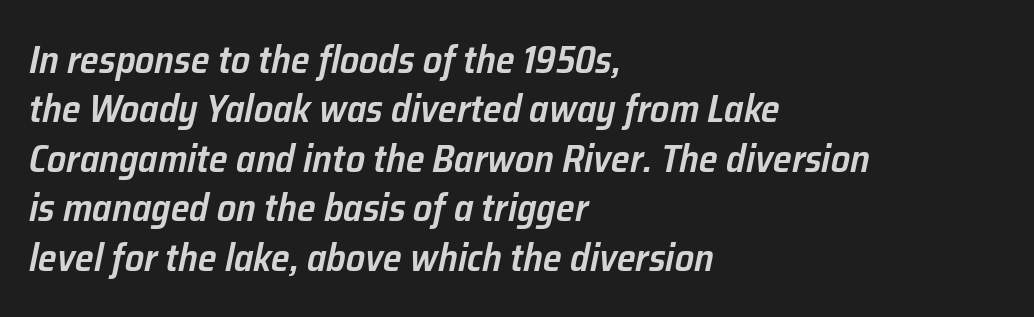
{"italic": "yes", "lean": "right", "slant_degrees": 12, "bold": "semi", "weight": "semibold", "width": "normal", "stroke_contrast": "low", "x_height": "medium", "monospaced": "no", "underline": "no", "align": "left", "line_spacing": "normal", "line_spacing_ratio": 1.3, "letter_spacing": "normal", "letter_spacing_em": 0.0, "glyph_px": 38}
